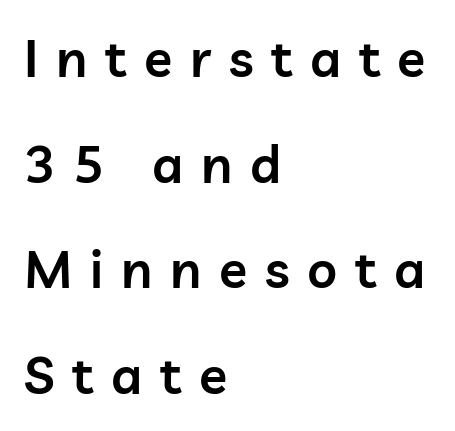
Q: Is the text bold? A: Semi-bold.
Q: Is the text italic (slanted)? A: No, it is upright.
Q: Is the typeface a serif or a sans-serif typeface? A: Sans-serif.
Q: Is the text underlined? A: No.
Q: How is the paragraph aligned? A: Left-aligned.
Q: Is the spacing between letters normal or unusually wide? A: Unusually wide.
Q: Is the spacing between lines tight, normal or loose? A: Loose.
Q: Width (condensed, normal, or wide)? A: Normal.
Q: Stroke contrast? A: Low.
Q: x-height? A: Medium.
Q: Monospaced? A: No.
